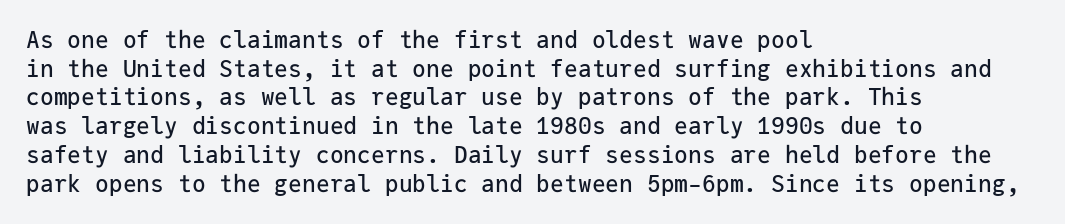
Quick note: not italic, upright. The letters sit at their default tracking, neither squeezed nor spread. The space between consecutive lines is moderate. This sample is left-justified, so line endings fall wherever the words run out. The string is rendered with underlining switched off.
